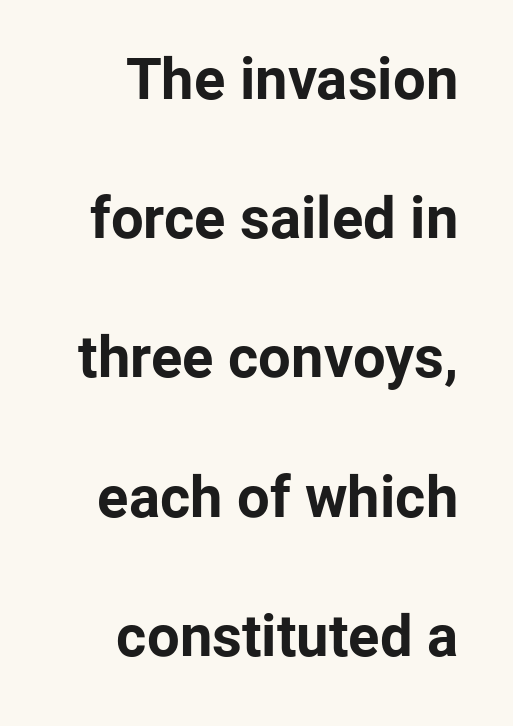
The image shows 58 px bold sans-serif type, upright; set right-aligned, loose line spacing (2.4x), normal letter spacing, not underlined; low stroke contrast and a medium x-height.
